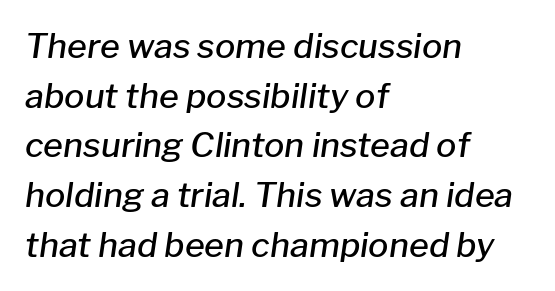
Q: Is the text bold? A: Semi-bold.
Q: Is the text italic (slanted)? A: Yes, it leans right by about 8 degrees.
Q: Is the text underlined? A: No.
Q: How is the paragraph aligned? A: Left-aligned.
Q: Is the spacing between letters normal or unusually wide? A: Normal.
Q: Is the spacing between lines tight, normal or loose? A: Normal.
Q: Width (condensed, normal, or wide)? A: Normal.
Q: Stroke contrast? A: Low.
Q: x-height? A: Medium.
Q: Monospaced? A: No.
